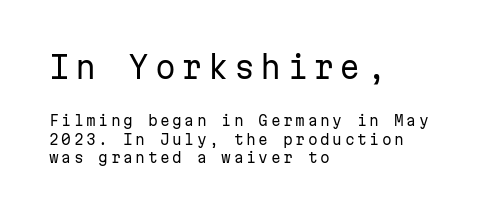
The image shows 30 px regular-weight sans-serif type, upright, monospaced; set left-aligned, normal line spacing (1.31x), not underlined; the first (top) block is 2.14x larger; low stroke contrast and a medium x-height.
